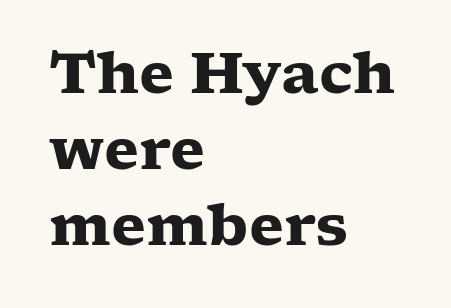
Q: Is the text bold? A: Yes.
Q: Is the text italic (slanted)? A: No, it is upright.
Q: Is the typeface a serif or a sans-serif typeface? A: Serif.
Q: Is the text underlined? A: No.
Q: How is the paragraph aligned? A: Left-aligned.
Q: Is the spacing between letters normal or unusually wide? A: Normal.
Q: Is the spacing between lines tight, normal or loose? A: Normal.
Q: Width (condensed, normal, or wide)? A: Wide.
Q: Stroke contrast? A: Low.
Q: x-height? A: Medium.
Q: Monospaced? A: No.
